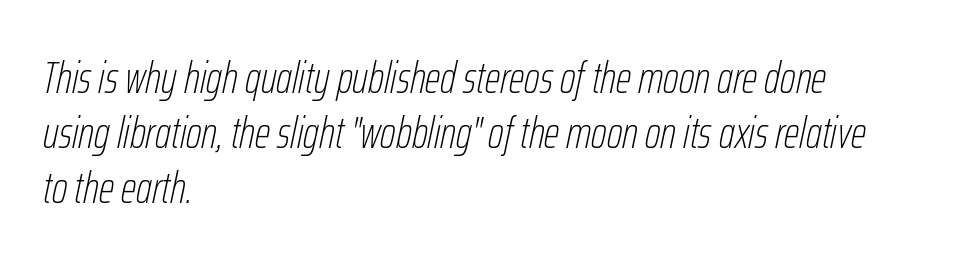
Q: Is the text bold? A: No.
Q: Is the text italic (slanted)? A: Yes, it leans right by about 12 degrees.
Q: Is the text underlined? A: No.
Q: How is the paragraph aligned? A: Left-aligned.
Q: Is the spacing between letters normal or unusually wide? A: Normal.
Q: Is the spacing between lines tight, normal or loose? A: Normal.
Q: Width (condensed, normal, or wide)? A: Condensed.
Q: Stroke contrast? A: Low.
Q: x-height? A: Medium.
Q: Monospaced? A: No.
